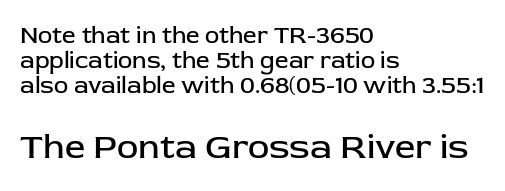
{"serif": "no", "italic": "no", "bold": "no", "weight": "regular", "width": "normal", "stroke_contrast": "low", "x_height": "medium", "monospaced": "no", "underline": "no", "align": "left", "line_spacing": "tight", "line_spacing_ratio": 1.05, "letter_spacing": "normal", "letter_spacing_em": 0.0, "larger_block": "second", "size_ratio": 1.5, "glyph_px": 36}
